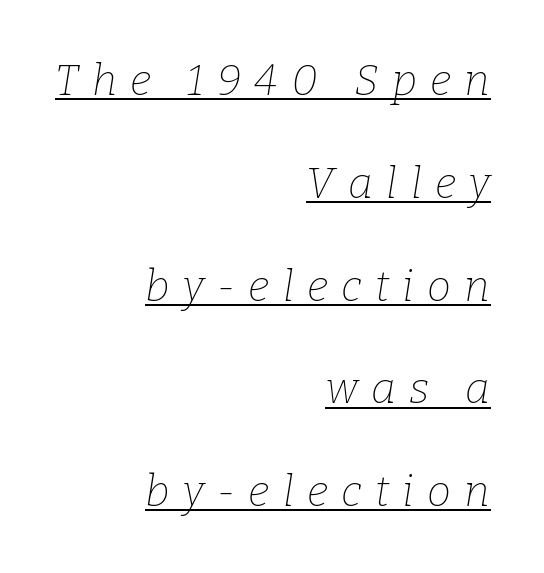
The image shows 43 px thin serif type, italic (leaning right); set right-aligned, loose line spacing (2.39x), unusually wide letter spacing (+0.31 em), underlined; low stroke contrast and a medium x-height.
